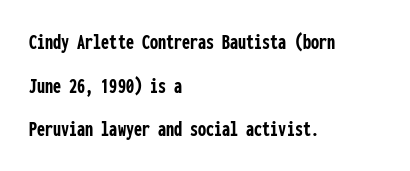
Q: Is the text bold? A: Yes.
Q: Is the text italic (slanted)? A: No, it is upright.
Q: Is the text underlined? A: No.
Q: How is the paragraph aligned? A: Left-aligned.
Q: Is the spacing between letters normal or unusually wide? A: Normal.
Q: Is the spacing between lines tight, normal or loose? A: Loose.
